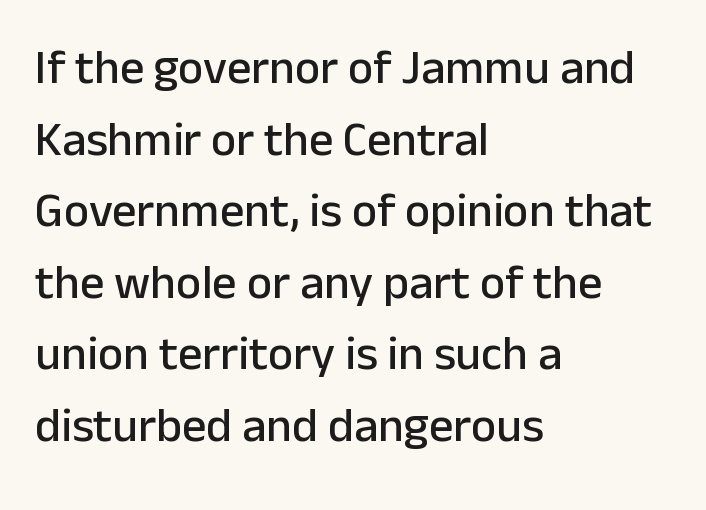
Q: Is the text italic (slanted)? A: No, it is upright.
Q: Is the typeface a serif or a sans-serif typeface? A: Sans-serif.
Q: Is the text underlined? A: No.
Q: How is the paragraph aligned? A: Left-aligned.
Q: Is the spacing between letters normal or unusually wide? A: Normal.
Q: Is the spacing between lines tight, normal or loose? A: Normal.
Q: Width (condensed, normal, or wide)? A: Normal.
Q: Stroke contrast? A: Low.
Q: x-height? A: Medium.
Q: Monospaced? A: No.
